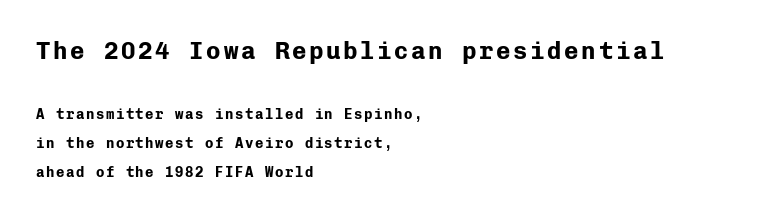
Q: Is the text bold? A: Yes.
Q: Is the text italic (slanted)? A: No, it is upright.
Q: Is the text underlined? A: No.
Q: How is the paragraph aligned? A: Left-aligned.
Q: Is the spacing between lines tight, normal or loose? A: Loose.
Q: Which block of text is set in a larger size, the first (top) or the second (bottom)? A: The first (top) one.
